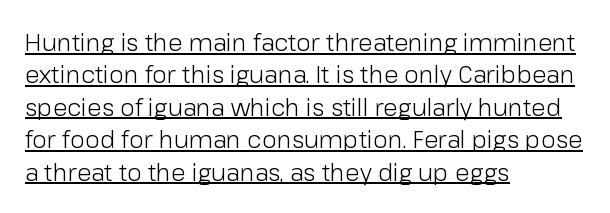
The lettering stays uniformly vertical, giving the passage a roman look. The vertical gap from one line to the next is medium. Line beginnings align vertically; line endings do not. Nobody touched the tracking dial on this one. Caption: face not bold, strokes unweighted. Honestly, the underline is the first thing you notice here.
